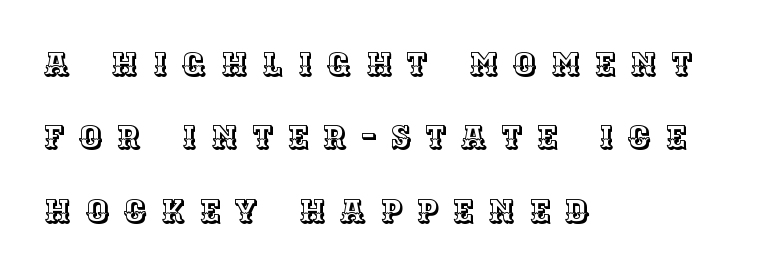
{"italic": "no", "width": "normal", "x_height": "large", "monospaced": "no", "underline": "no", "align": "left", "line_spacing": "loose", "line_spacing_ratio": 2.29, "letter_spacing": "wide", "letter_spacing_em": 0.45, "glyph_px": 32}
